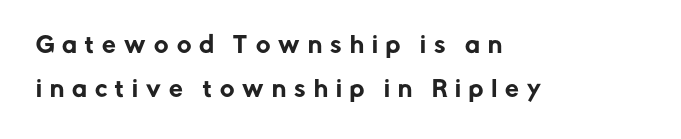
Layout note: lines flush left. Unmarked baselines from the first word to the last. Substantial extra tracking has been applied to these lines. Leading: increased. Every character sits straight up, as roman type does.
